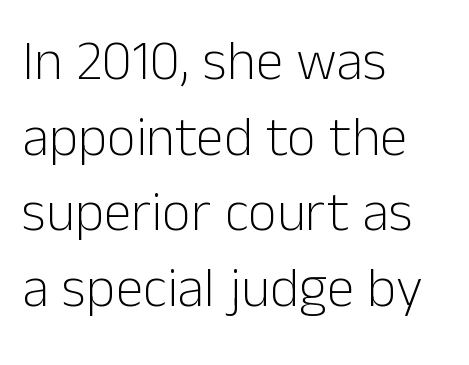
You could call the tracking neutral — neither tight nor loose. Is the stroke heavy? The answer is a plain regular-or-lighter. Words float on clear page, feet unadorned. The leading is moderate, giving the passage an even texture. This sample has the flowing, uneven cadence of proportional lettering.
